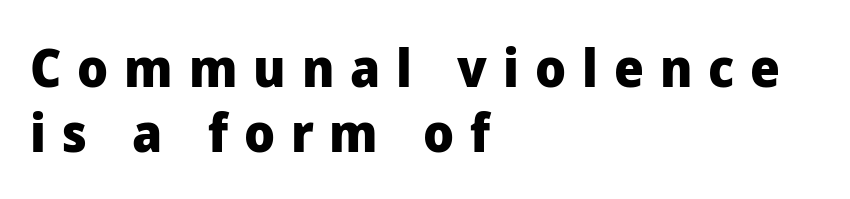
The image shows 53 px heavy sans-serif type, upright; set left-aligned, line spacing 1.23x, unusually wide letter spacing (+0.3 em), not underlined; low stroke contrast and a medium x-height.
